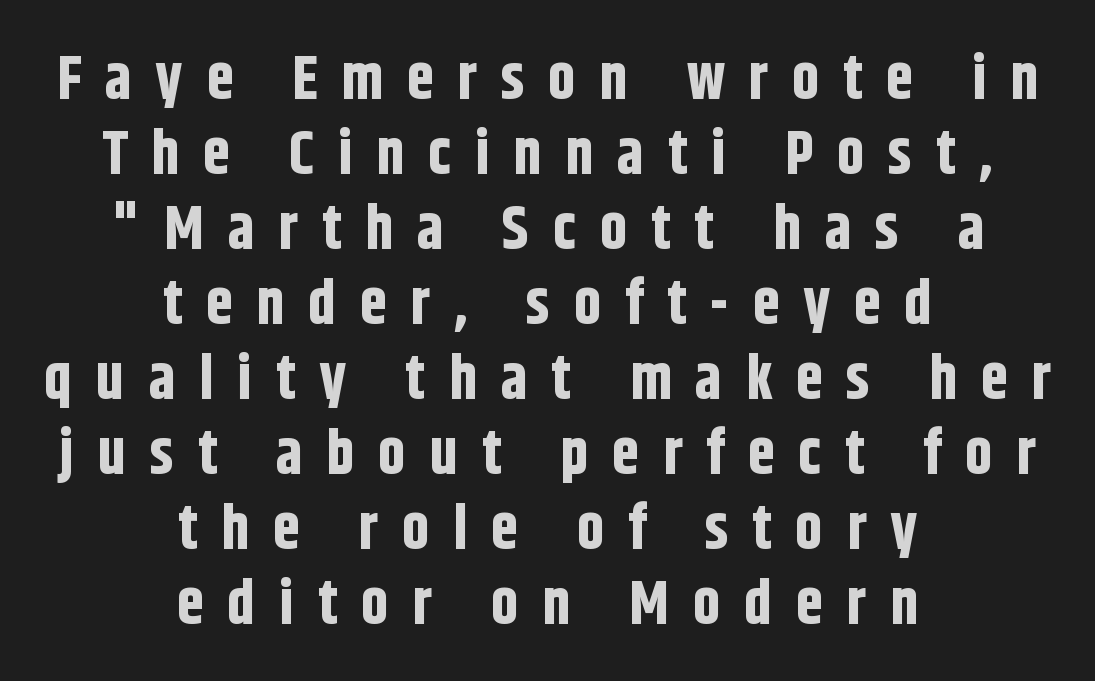
Q: Is the text bold? A: Yes.
Q: Is the text italic (slanted)? A: No, it is upright.
Q: Is the typeface a serif or a sans-serif typeface? A: Sans-serif.
Q: Is the text underlined? A: No.
Q: How is the paragraph aligned? A: Centered.
Q: Is the spacing between letters normal or unusually wide? A: Unusually wide.
Q: Width (condensed, normal, or wide)? A: Condensed.
Q: Stroke contrast? A: Low.
Q: x-height? A: Large.
Q: Monospaced? A: No.
